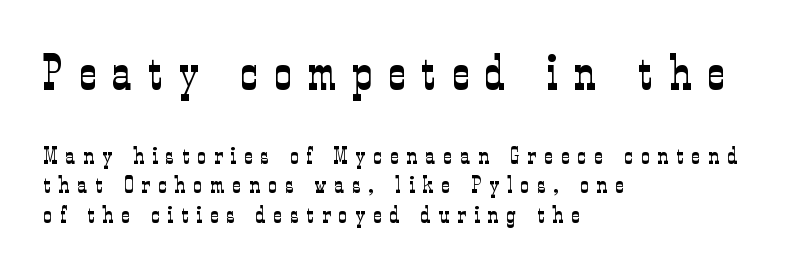
{"serif": "yes", "italic": "no", "bold": "no", "weight": "light", "width": "condensed", "stroke_contrast": "low", "x_height": "medium", "monospaced": "no", "underline": "no", "align": "left", "line_spacing_ratio": 1.22, "letter_spacing": "wide", "letter_spacing_em": 0.34, "larger_block": "first", "size_ratio": 2.0, "glyph_px": 48}
